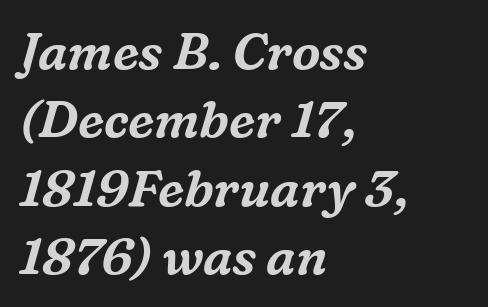
An italicized treatment has been applied to the whole sample. Horizontal bands of white between lines are of average thickness. Where is the straight margin? On the left. The space beneath each line is pristine and unruled.
